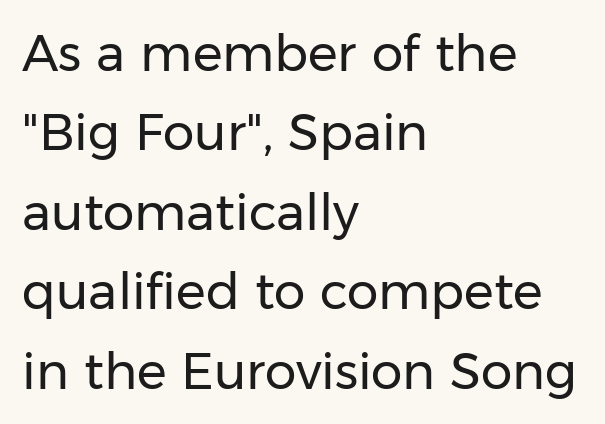
Q: Is the text bold? A: No.
Q: Is the text italic (slanted)? A: No, it is upright.
Q: Is the typeface a serif or a sans-serif typeface? A: Sans-serif.
Q: Is the text underlined? A: No.
Q: How is the paragraph aligned? A: Left-aligned.
Q: Is the spacing between letters normal or unusually wide? A: Normal.
Q: Is the spacing between lines tight, normal or loose? A: Normal.
Q: Width (condensed, normal, or wide)? A: Normal.
Q: Stroke contrast? A: Low.
Q: x-height? A: Medium.
Q: Monospaced? A: No.
